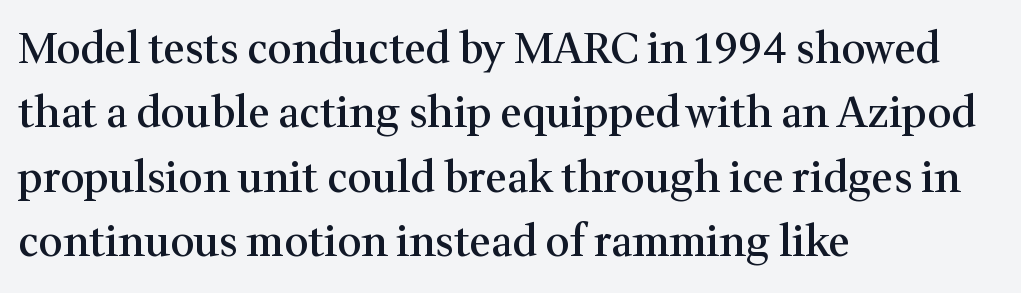
The image shows 42 px semibold serif type, upright; set left-aligned, normal line spacing (1.53x), normal letter spacing, not underlined; medium stroke contrast and a medium x-height.
